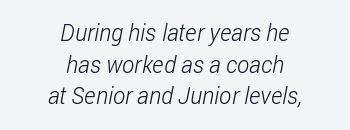
{"bold": "no", "underline": "no", "align": "center", "line_spacing": "normal", "line_spacing_ratio": 1.37, "letter_spacing": "normal", "letter_spacing_em": 0.0, "glyph_px": 23}
